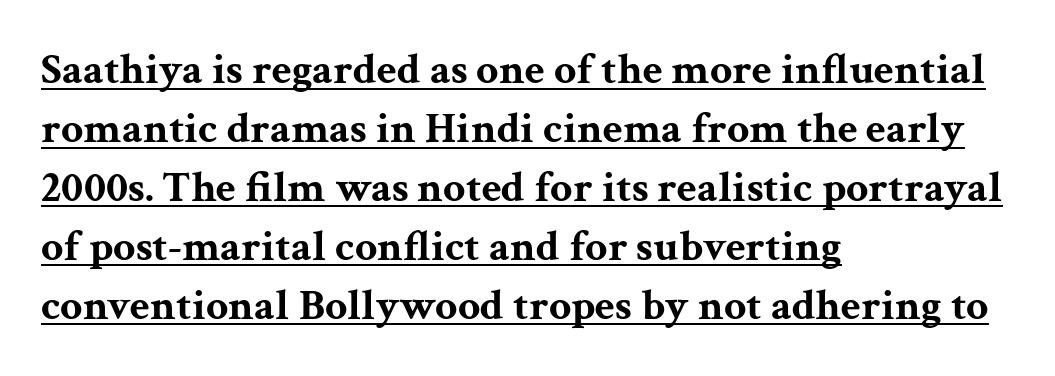
{"serif": "yes", "italic": "no", "bold": "yes", "weight": "bold", "width": "wide", "stroke_contrast": "medium", "x_height": "medium", "monospaced": "no", "underline": "yes", "align": "left", "line_spacing": "normal", "line_spacing_ratio": 1.34, "letter_spacing": "normal", "letter_spacing_em": 0.0, "glyph_px": 44}
